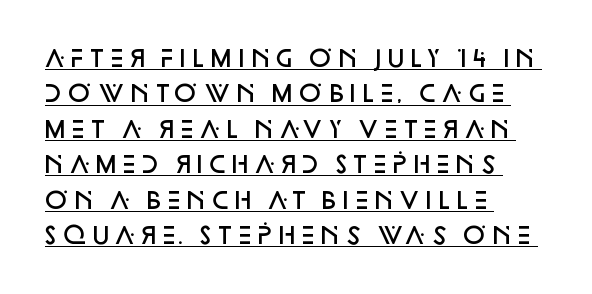
{"italic": "no", "bold": "semi", "underline": "yes", "align": "left", "line_spacing": "normal", "line_spacing_ratio": 1.54, "letter_spacing": "normal", "letter_spacing_em": 0.0, "glyph_px": 23}
